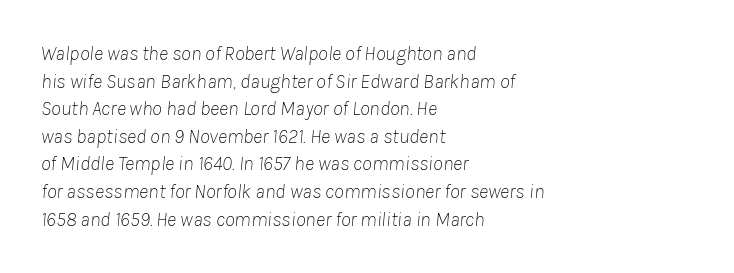
The image shows 20 px text type, italic (leaning right); set left-aligned, normal line spacing (1.38x), normal letter spacing, not underlined.
